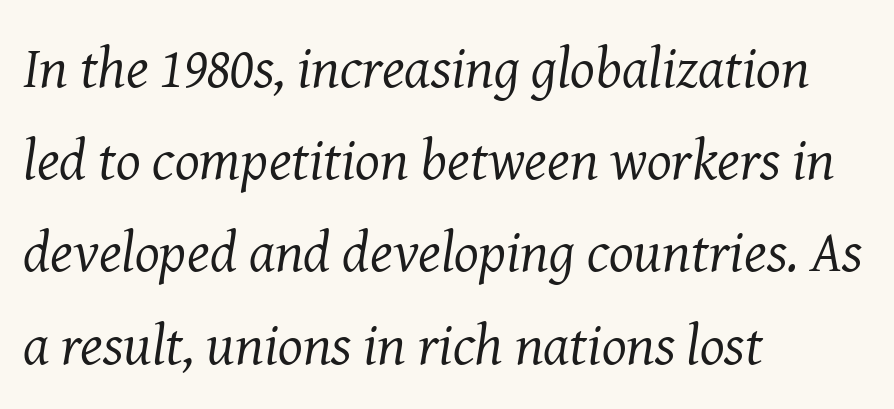
The lettering tilts uniformly, giving the passage an italic look. You can tell from the footed stems that serif type was used. Honestly, the row spacing looks completely unremarkable. Stroke mass is kept to a normal reading level or below.
